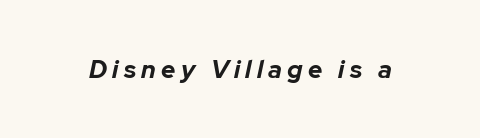
Q: Is the text bold? A: Yes.
Q: Is the text italic (slanted)? A: Yes, it leans right by about 12 degrees.
Q: Is the text underlined? A: No.
Q: Is the spacing between letters normal or unusually wide? A: Unusually wide.
